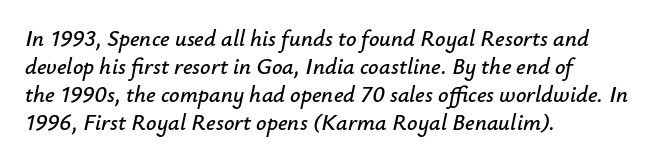
Tracking value appears to be zero — textbook default spacing. Layout note: lines flush left. Type without underlining. Rendered with sloped, italic letterforms.
